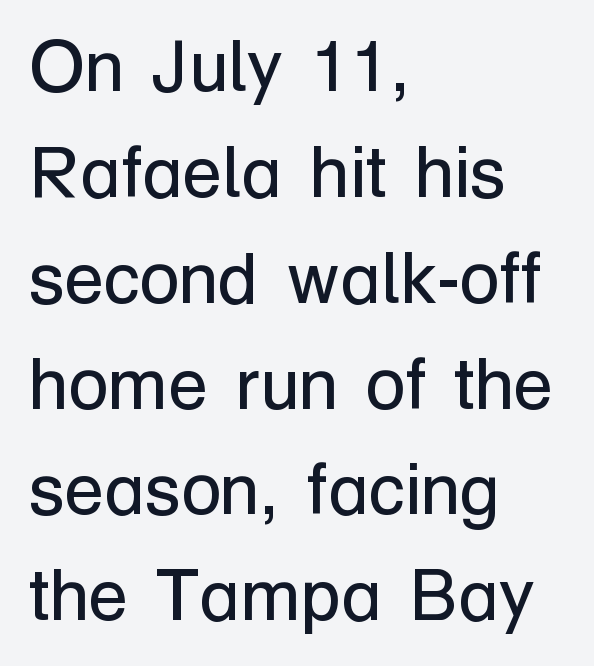
Q: Is the text bold? A: No.
Q: Is the text italic (slanted)? A: No, it is upright.
Q: Is the typeface a serif or a sans-serif typeface? A: Sans-serif.
Q: Is the text underlined? A: No.
Q: How is the paragraph aligned? A: Left-aligned.
Q: Is the spacing between letters normal or unusually wide? A: Normal.
Q: Is the spacing between lines tight, normal or loose? A: Normal.
Q: Width (condensed, normal, or wide)? A: Normal.
Q: Stroke contrast? A: Low.
Q: x-height? A: Medium.
Q: Monospaced? A: No.
